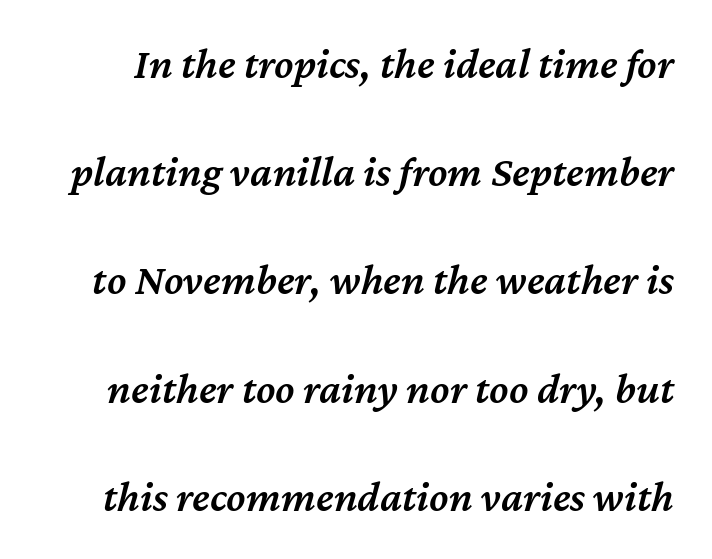
Honestly, the letter spacing is just normal — you wouldn't notice it. You can tell it's italic because the verticals aren't actually vertical. Rule under the text: the space is simply empty. The typesetting leans somewhat heavy: a semibold.
